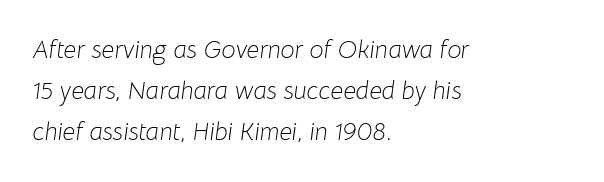
The image shows 25 px text type, italic (leaning right); set left-aligned, normal line spacing (1.65x), normal letter spacing, not underlined.
